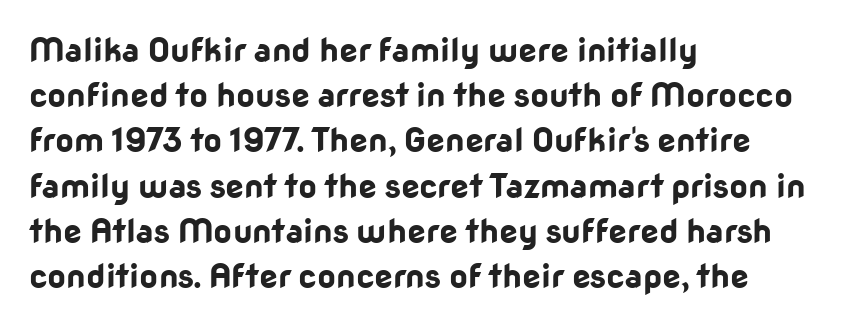
{"serif": "no", "italic": "no", "bold": "yes", "weight": "bold", "width": "normal", "stroke_contrast": "low", "x_height": "medium", "monospaced": "no", "underline": "no", "align": "left", "line_spacing": "normal", "line_spacing_ratio": 1.37, "letter_spacing": "normal", "letter_spacing_em": 0.0, "glyph_px": 33}
